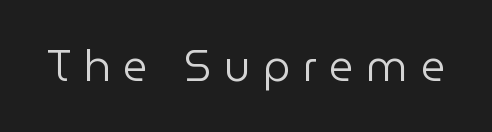
Q: Is the text bold? A: No.
Q: Is the text italic (slanted)? A: No, it is upright.
Q: Is the typeface a serif or a sans-serif typeface? A: Sans-serif.
Q: Is the text underlined? A: No.
Q: Is the spacing between letters normal or unusually wide? A: Unusually wide.
Q: Width (condensed, normal, or wide)? A: Normal.
Q: Stroke contrast? A: Low.
Q: x-height? A: Medium.
Q: Monospaced? A: No.
